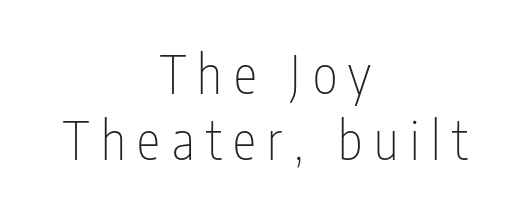
{"serif": "no", "italic": "no", "bold": "no", "weight": "thin", "width": "condensed", "stroke_contrast": "low", "x_height": "medium", "monospaced": "no", "underline": "no", "align": "center", "line_spacing_ratio": 1.24, "letter_spacing": "wide", "letter_spacing_em": 0.22, "glyph_px": 53}
